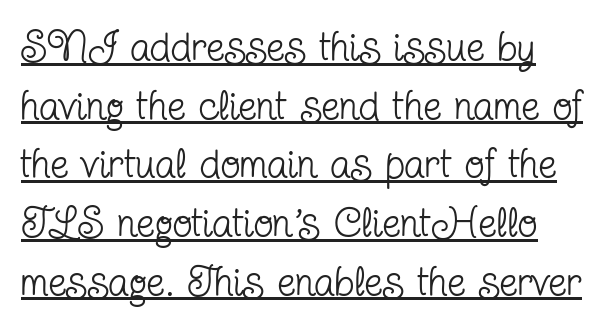
The typography opts for an upright posture over an oblique one. Honestly, the underline is the first thing you notice here. Inter-character spacing is left at the font's built-in metrics. Weight: regular or lighter. In terms of letterform style, serifs are clearly present. What's the leading like? Ordinary, nothing unusual.
